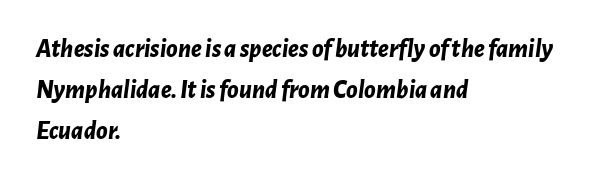
Q: Is the text bold? A: Yes.
Q: Is the text italic (slanted)? A: Yes, it leans right by about 7 degrees.
Q: Is the text underlined? A: No.
Q: How is the paragraph aligned? A: Left-aligned.
Q: Is the spacing between letters normal or unusually wide? A: Normal.
Q: Is the spacing between lines tight, normal or loose? A: Normal.
